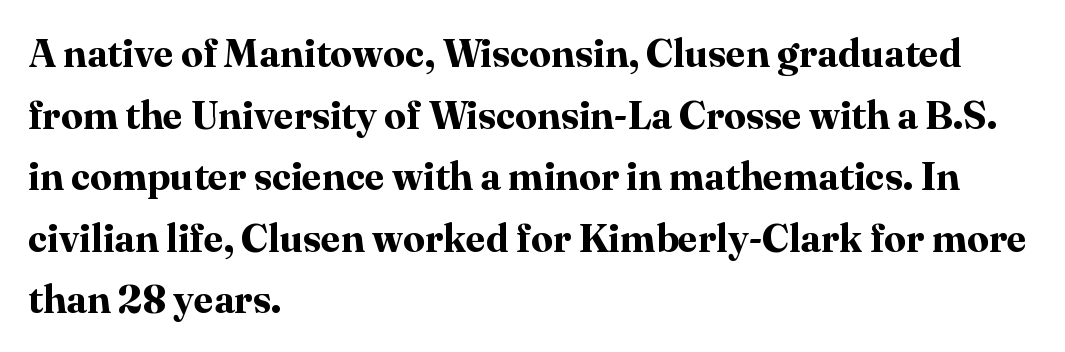
The image shows 39 px bold serif type, upright; set left-aligned, normal line spacing (1.58x), normal letter spacing, not underlined; high stroke contrast and a medium x-height.
